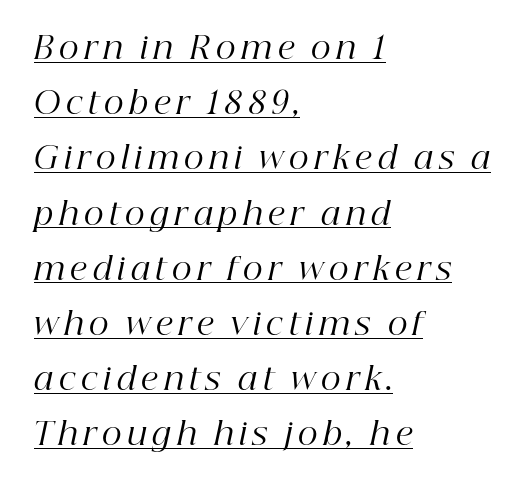
Left-aligned paragraph, ragged on the right. Regarding serifs, this sample has them. The words here are underlined. Ink coverage per letter is moderate at most. It's the slanting kind of type.
